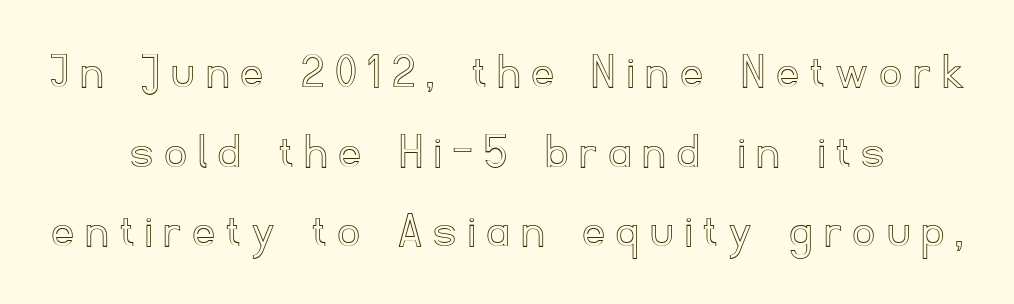
The image shows 52 px text type, upright; set centered, normal line spacing (1.53x), unusually wide letter spacing (+0.25 em), not underlined; a small x-height.
